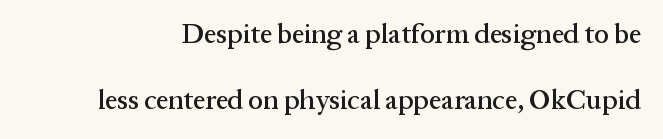
The image shows 27 px text type, upright; set loose line spacing (2.45x), normal letter spacing, not underlined.
